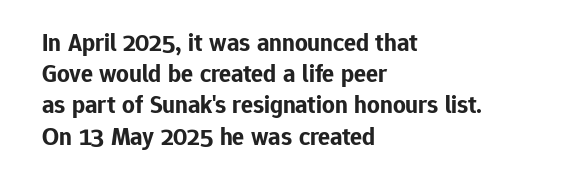
The image shows 25 px bold type, upright; set left-aligned, normal line spacing (1.25x), normal letter spacing, not underlined.
